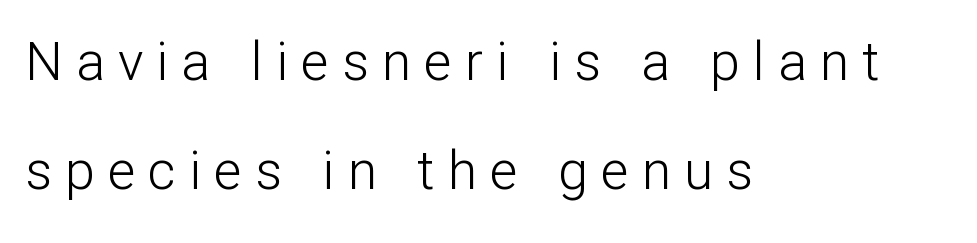
{"serif": "no", "italic": "no", "bold": "no", "weight": "light", "width": "normal", "stroke_contrast": "low", "x_height": "medium", "monospaced": "no", "underline": "no", "align": "left", "line_spacing": "loose", "line_spacing_ratio": 2.05, "letter_spacing": "wide", "letter_spacing_em": 0.25, "glyph_px": 53}
